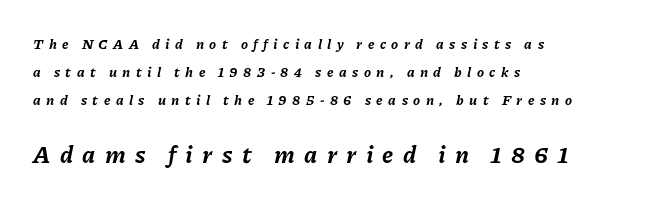
Q: Is the text bold? A: Yes.
Q: Is the text italic (slanted)? A: Yes, it leans right by about 11 degrees.
Q: Is the text underlined? A: No.
Q: How is the paragraph aligned? A: Left-aligned.
Q: Is the spacing between letters normal or unusually wide? A: Unusually wide.
Q: Is the spacing between lines tight, normal or loose? A: Loose.
Q: Which block of text is set in a larger size, the first (top) or the second (bottom)? A: The second (bottom) one.
